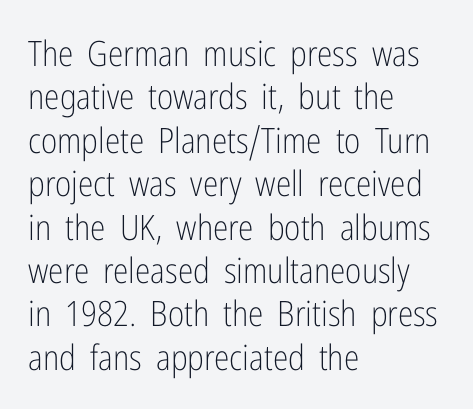
The image shows 35 px light, condensed sans-serif type, upright; set left-aligned, line spacing 1.24x, normal letter spacing, not underlined; low stroke contrast and a medium x-height.
